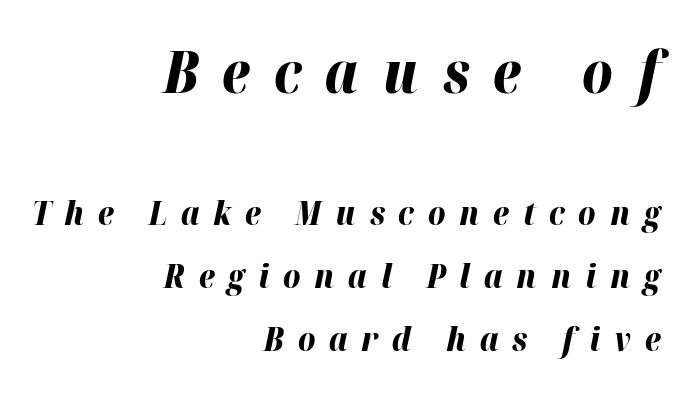
{"italic": "yes", "lean": "right", "slant_degrees": 12, "bold": "yes", "weight": "bold", "width": "normal", "stroke_contrast": "high", "x_height": "medium", "monospaced": "no", "underline": "no", "align": "right", "line_spacing": "loose", "line_spacing_ratio": 1.92, "letter_spacing": "wide", "letter_spacing_em": 0.42, "larger_block": "first", "size_ratio": 1.76, "glyph_px": 58}
